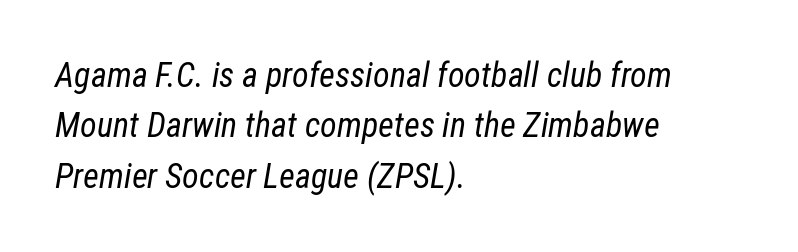
The image shows 34 px regular-weight, condensed type, italic (leaning right); set left-aligned, normal line spacing (1.48x), normal letter spacing, not underlined; low stroke contrast and a medium x-height.
